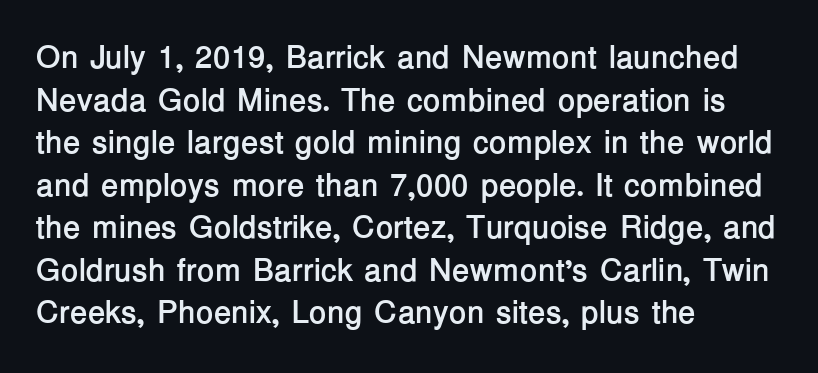
The image shows 32 px semibold sans-serif type, upright; set left-aligned, normal line spacing (1.33x), normal letter spacing, not underlined; low stroke contrast and a medium x-height.
